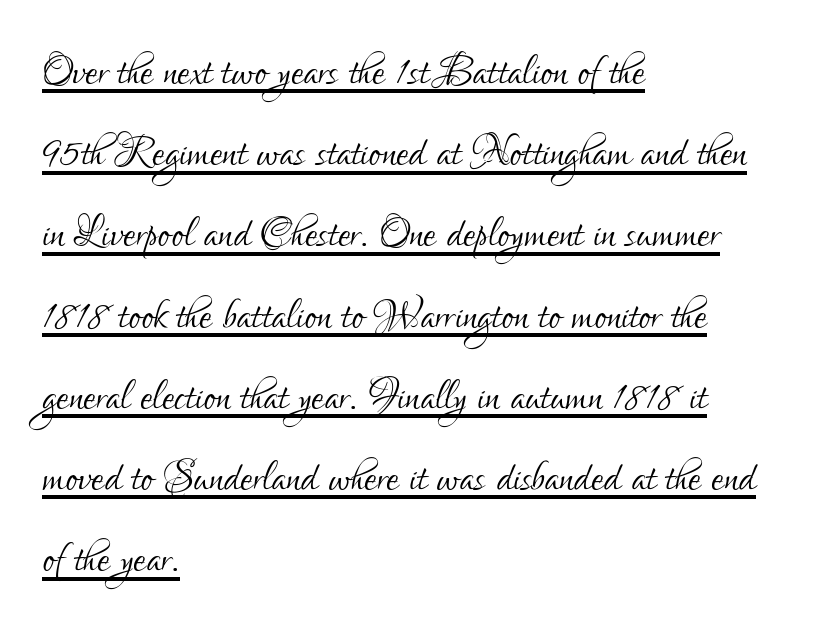
{"serif": "no", "bold": "no", "weight": "light", "width": "condensed", "stroke_contrast": "low", "x_height": "small", "monospaced": "no", "underline": "yes", "align": "left", "line_spacing": "normal", "line_spacing_ratio": 1.45, "letter_spacing": "normal", "letter_spacing_em": 0.0, "glyph_px": 56}
